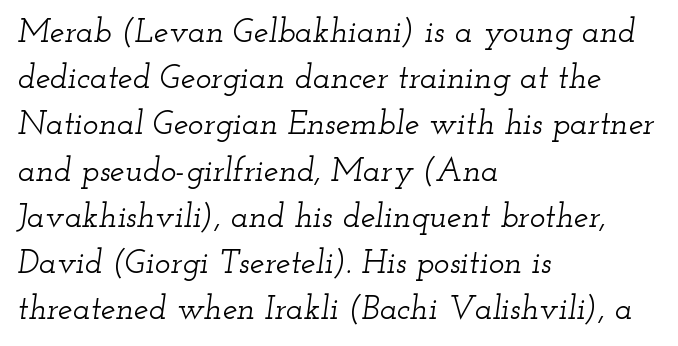
{"serif": "yes", "italic": "yes", "lean": "right", "slant_degrees": 12, "width": "wide", "stroke_contrast": "low", "x_height": "small", "monospaced": "no", "underline": "no", "align": "left", "line_spacing": "normal", "line_spacing_ratio": 1.4, "letter_spacing": "normal", "letter_spacing_em": 0.0, "glyph_px": 33}
